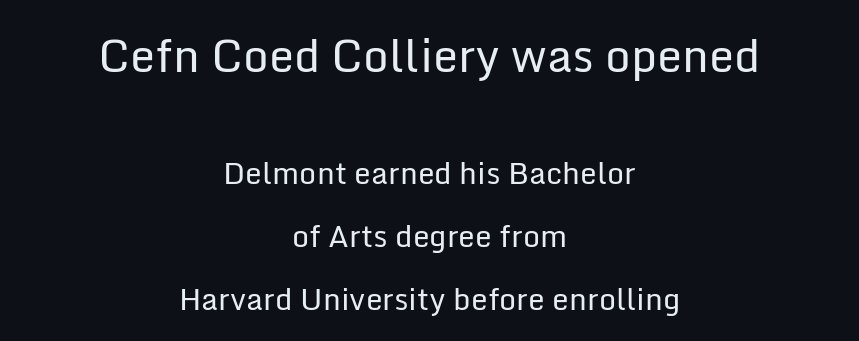
The rendering uses natural spacing where letterforms have individual widths. Note: larger setting up top, smaller setting below. Stems and bowls with no extra thickness — not bold. Rule under the text: the space is simply empty. Caption: multi-line text, centered on the measure.
